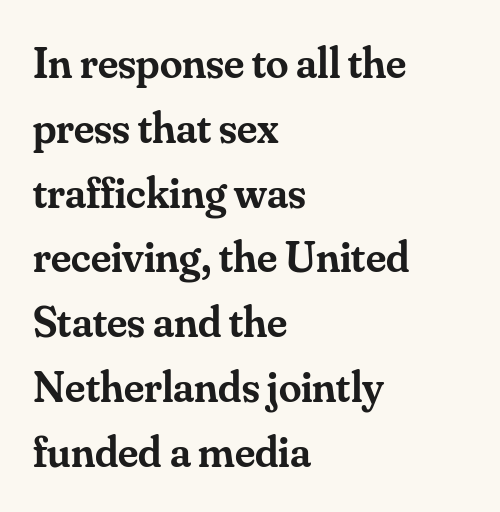
{"serif": "yes", "italic": "no", "bold": "semi", "weight": "semibold", "width": "normal", "stroke_contrast": "medium", "x_height": "small", "monospaced": "no", "underline": "no", "align": "left", "line_spacing": "normal", "line_spacing_ratio": 1.44, "letter_spacing": "normal", "letter_spacing_em": 0.0, "glyph_px": 45}
